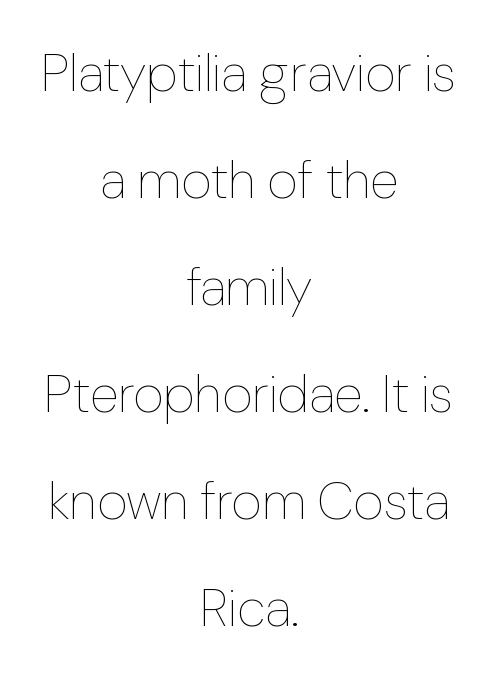
Q: Is the text bold? A: No.
Q: Is the text italic (slanted)? A: No, it is upright.
Q: Is the text underlined? A: No.
Q: How is the paragraph aligned? A: Centered.
Q: Is the spacing between letters normal or unusually wide? A: Normal.
Q: Is the spacing between lines tight, normal or loose? A: Loose.
Q: Width (condensed, normal, or wide)? A: Normal.
Q: Stroke contrast? A: Low.
Q: x-height? A: Medium.
Q: Monospaced? A: No.
